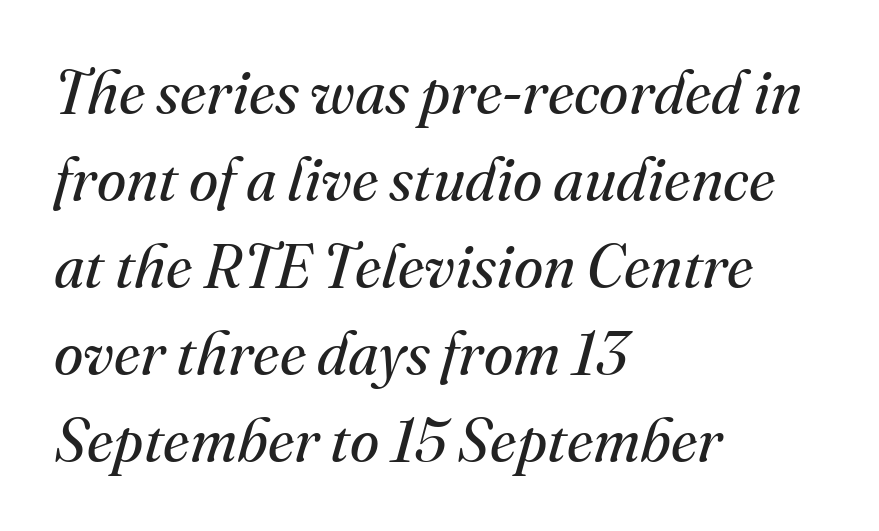
{"serif": "yes", "italic": "yes", "lean": "right", "slant_degrees": 16, "bold": "no", "weight": "regular", "width": "normal", "stroke_contrast": "medium", "x_height": "small", "monospaced": "no", "underline": "no", "align": "left", "line_spacing": "normal", "line_spacing_ratio": 1.45, "letter_spacing": "normal", "letter_spacing_em": 0.0, "glyph_px": 60}
